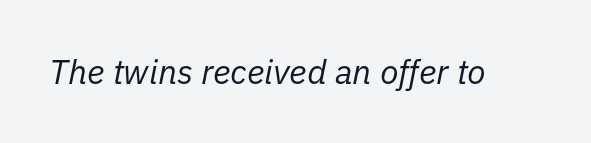
{"italic": "yes", "lean": "right", "slant_degrees": 11, "bold": "no", "weight": "regular", "width": "normal", "stroke_contrast": "low", "x_height": "medium", "monospaced": "no", "underline": "no", "letter_spacing": "normal", "letter_spacing_em": 0.0, "glyph_px": 34}
